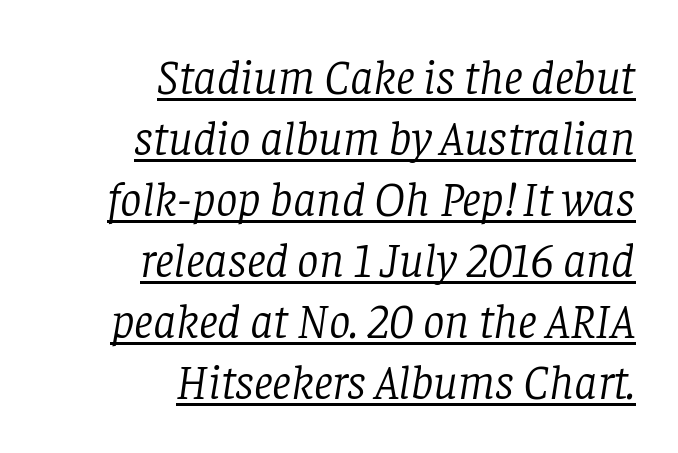
A serif font was chosen for this passage. Short note: letters normally spaced. Successive baselines arrive at the customary interval. The font's italic variant was chosen for this text. The font sits on the lighter half of the weight spectrum, regular included. Looks like someone drew a line under every word here.
